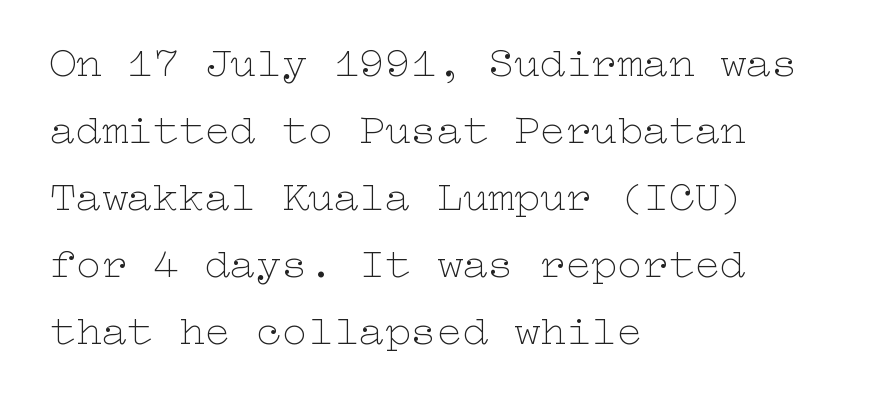
The space directly below the letters is spotless. The lines are quadded left. Does the lettering tilt? It doesn't — this is upright. In terms of leading, this rendering sits right in the middle. Tracking here is standard; glyphs follow each other at the usual distance.
